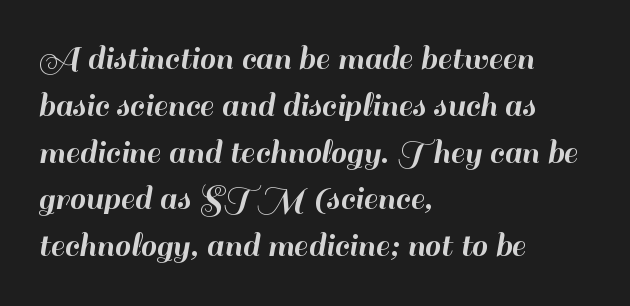
Q: Is the text italic (slanted)? A: Yes.
Q: Is the typeface a serif or a sans-serif typeface? A: Sans-serif.
Q: Is the text underlined? A: No.
Q: How is the paragraph aligned? A: Left-aligned.
Q: Is the spacing between letters normal or unusually wide? A: Normal.
Q: Is the spacing between lines tight, normal or loose? A: Normal.
Q: Width (condensed, normal, or wide)? A: Normal.
Q: Stroke contrast? A: High.
Q: x-height? A: Small.
Q: Monospaced? A: No.
